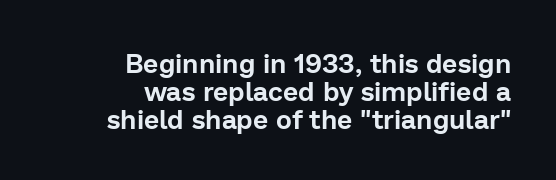
{"italic": "no", "underline": "no", "align": "right", "line_spacing": "tight", "line_spacing_ratio": 1.03, "letter_spacing": "normal", "letter_spacing_em": 0.0, "glyph_px": 27}
